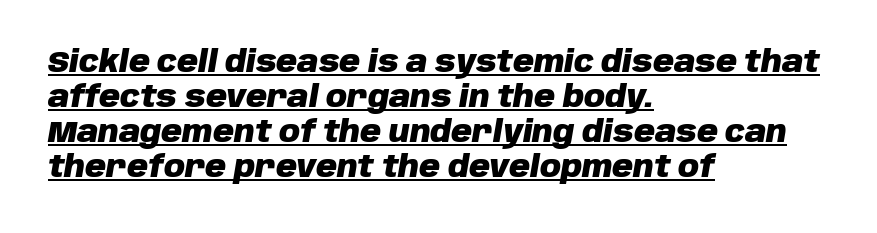
Q: Is the text bold? A: Yes.
Q: Is the text italic (slanted)? A: Yes, it leans right by about 10 degrees.
Q: Is the text underlined? A: Yes.
Q: How is the paragraph aligned? A: Left-aligned.
Q: Is the spacing between letters normal or unusually wide? A: Normal.
Q: Width (condensed, normal, or wide)? A: Normal.
Q: Stroke contrast? A: Low.
Q: x-height? A: Large.
Q: Monospaced? A: No.
